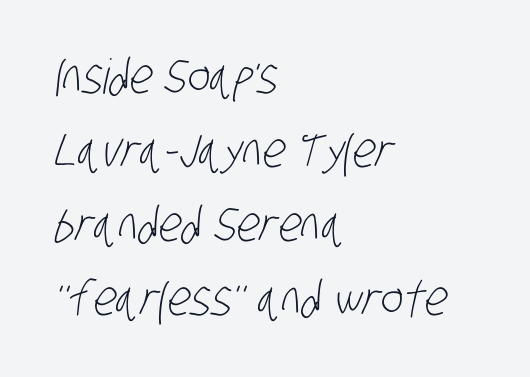
No feet cap the strokes, marking this as sans-serif type. No extra tracking has been applied to these lines. A clean baseline with only descenders dipping below it. The passage shown is typed in a proportional face where columns would drift. Vertical stems look standard width or narrower in stroke. The compositor pushed each line to the left boundary.
